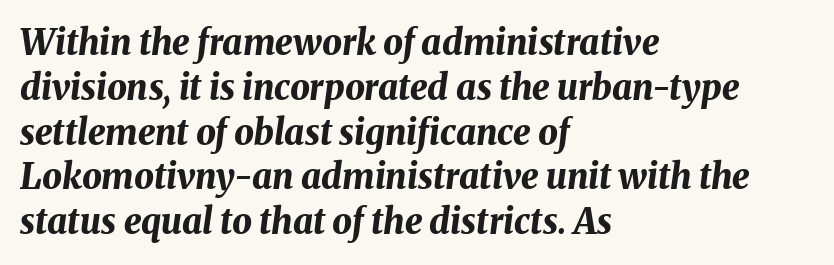
The image shows 35 px bold type, italic (leaning right); set left-aligned, normal line spacing (1.28x), normal letter spacing, not underlined; medium stroke contrast and a medium x-height.
